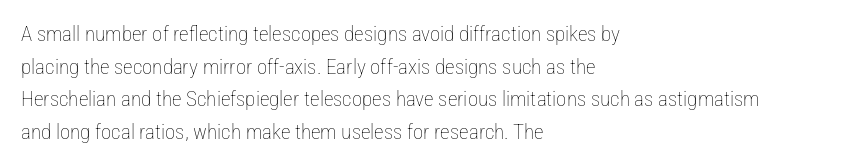
The image shows 21 px text type, upright; set left-aligned, normal line spacing (1.55x), normal letter spacing, not underlined.
